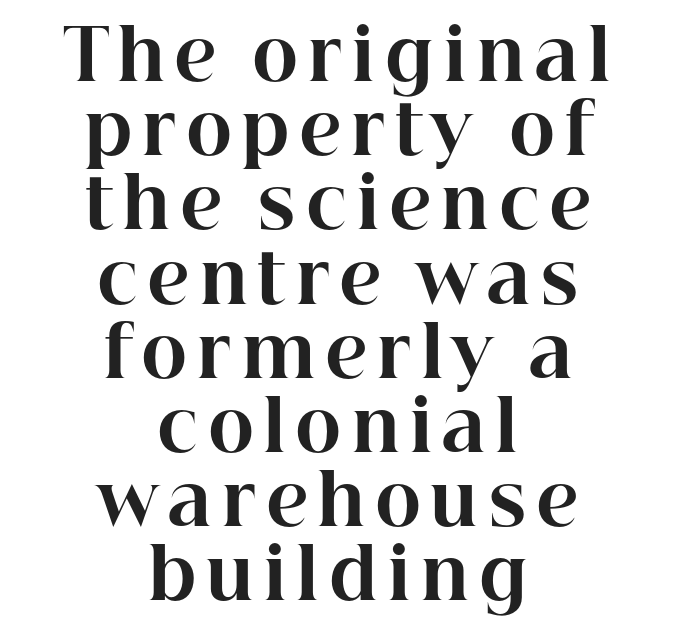
The image shows 70 px bold serif type, upright; set centered, tight line spacing (1.06x), not underlined; high stroke contrast and a medium x-height.
